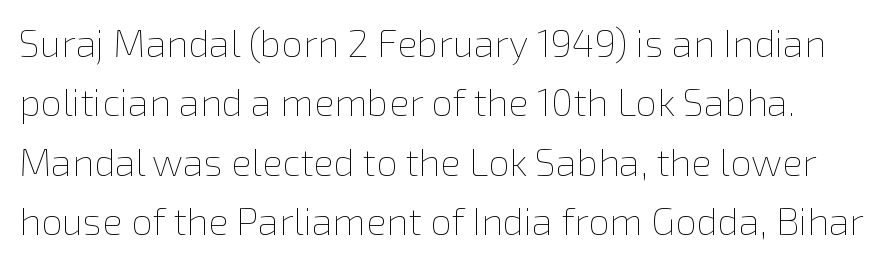
Q: Is the text bold? A: No.
Q: Is the text italic (slanted)? A: No, it is upright.
Q: Is the text underlined? A: No.
Q: Is the spacing between letters normal or unusually wide? A: Normal.
Q: Is the spacing between lines tight, normal or loose? A: Normal.
Q: Width (condensed, normal, or wide)? A: Normal.
Q: x-height? A: Medium.
Q: Monospaced? A: No.
